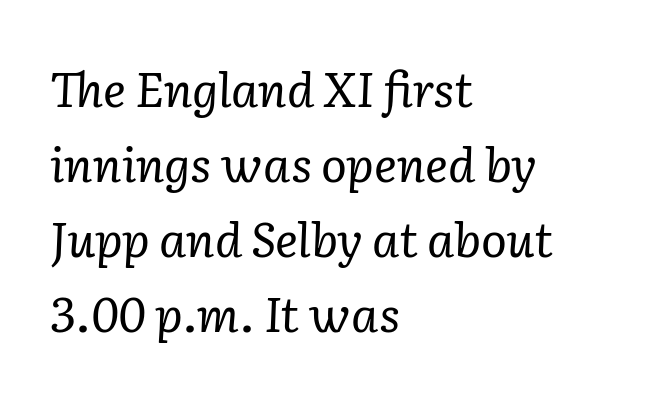
Q: Is the text bold? A: No.
Q: Is the text italic (slanted)? A: Yes, it leans right by about 2 degrees.
Q: Is the typeface a serif or a sans-serif typeface? A: Serif.
Q: Is the text underlined? A: No.
Q: How is the paragraph aligned? A: Left-aligned.
Q: Is the spacing between letters normal or unusually wide? A: Normal.
Q: Is the spacing between lines tight, normal or loose? A: Normal.
Q: Width (condensed, normal, or wide)? A: Normal.
Q: Stroke contrast? A: Low.
Q: x-height? A: Medium.
Q: Monospaced? A: No.
